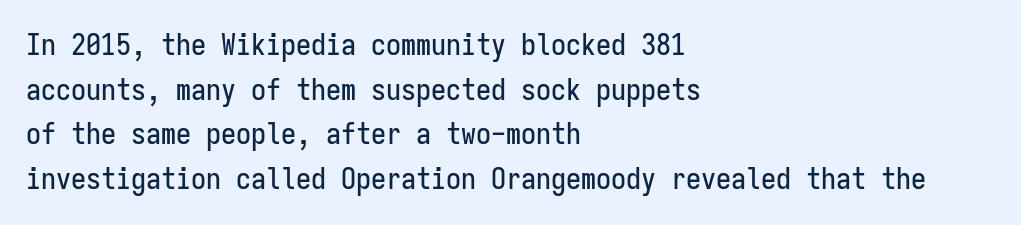
Q: Is the text italic (slanted)? A: No, it is upright.
Q: Is the typeface a serif or a sans-serif typeface? A: Sans-serif.
Q: Is the text underlined? A: No.
Q: How is the paragraph aligned? A: Left-aligned.
Q: Is the spacing between letters normal or unusually wide? A: Normal.
Q: Is the spacing between lines tight, normal or loose? A: Normal.
Q: Width (condensed, normal, or wide)? A: Condensed.
Q: Stroke contrast? A: Low.
Q: x-height? A: Medium.
Q: Monospaced? A: Yes.
